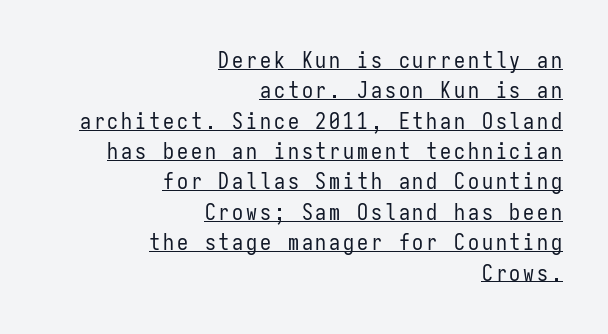
Q: Is the text bold? A: No.
Q: Is the text italic (slanted)? A: No, it is upright.
Q: Is the text underlined? A: Yes.
Q: How is the paragraph aligned? A: Right-aligned.
Q: Is the spacing between lines tight, normal or loose? A: Normal.
